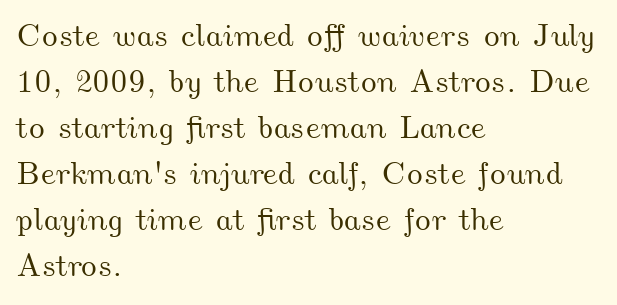
The image shows 32 px wide type; set left-aligned, normal line spacing (1.44x), normal letter spacing, not underlined; medium stroke contrast and a small x-height.
